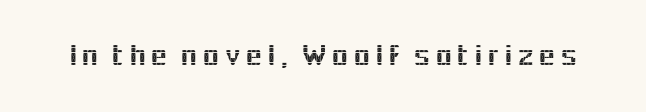
Glance below the letters and you will spot only blank space. Quick note: not italic, upright. Are there feet on the stems? There aren't — it's a sans. Note the varied advance widths — an 'i' is clearly narrower than an 'm'.
